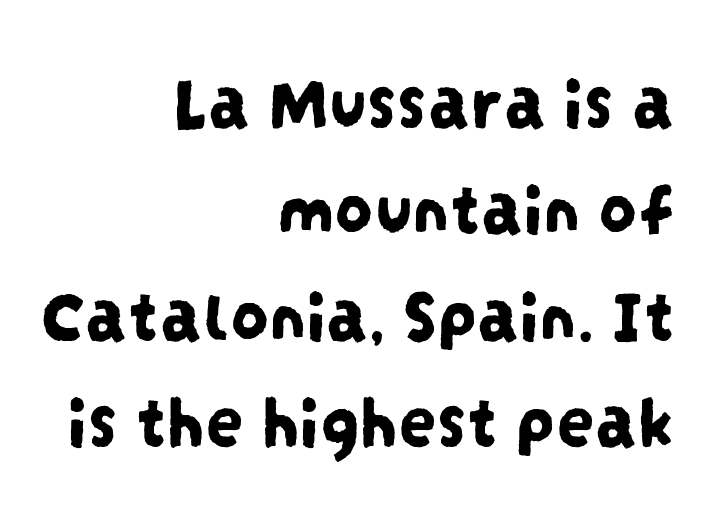
{"serif": "no", "width": "condensed", "stroke_contrast": "low", "x_height": "large", "monospaced": "no", "underline": "no", "align": "right", "line_spacing": "normal", "line_spacing_ratio": 1.4, "letter_spacing": "normal", "letter_spacing_em": 0.0, "glyph_px": 76}
